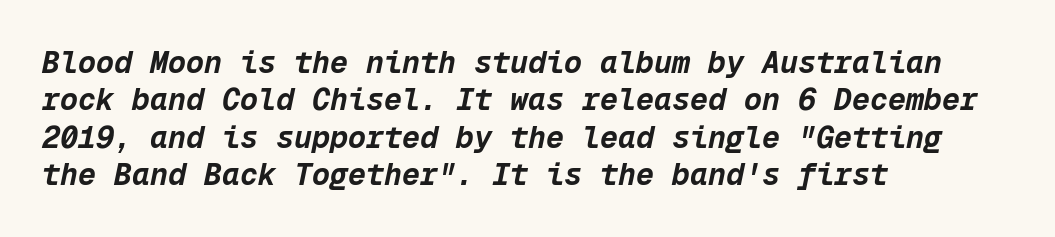
Compared with a centered layout, this one pins lines to the left instead. The characters look thick and weighty, a clear bold. Check under the words: just untouched page. Students, observe: this is what conventionally led text looks like. A typesetter would call this monospace, since all characters share one set width.
